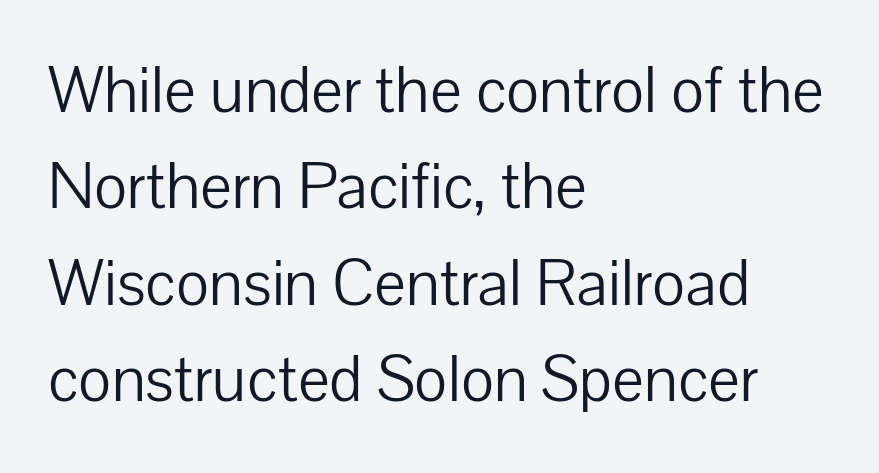
Letters rest on an invisible, unmarked baseline. Posture: vertical. Summary of weight: not heavy and not bold. Here the designer chose a conventional face with non-uniform glyph widths.
